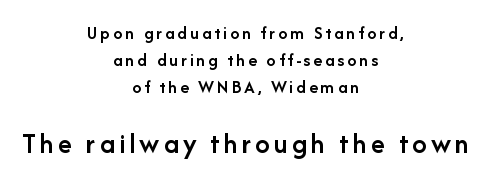
The image shows 29 px semibold sans-serif type, upright; set centered, normal line spacing (1.41x), not underlined; the second (bottom) block is 1.53x larger; low stroke contrast and a medium x-height.
